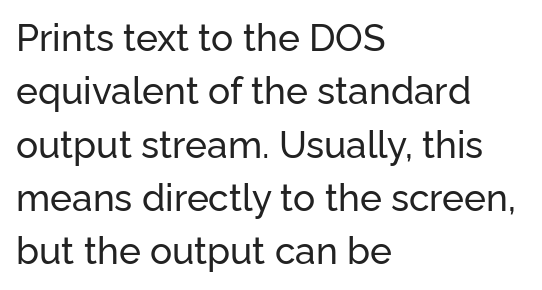
The image shows 37 px sans-serif type, upright; set left-aligned, normal line spacing (1.44x), normal letter spacing, not underlined; low stroke contrast and a medium x-height.
